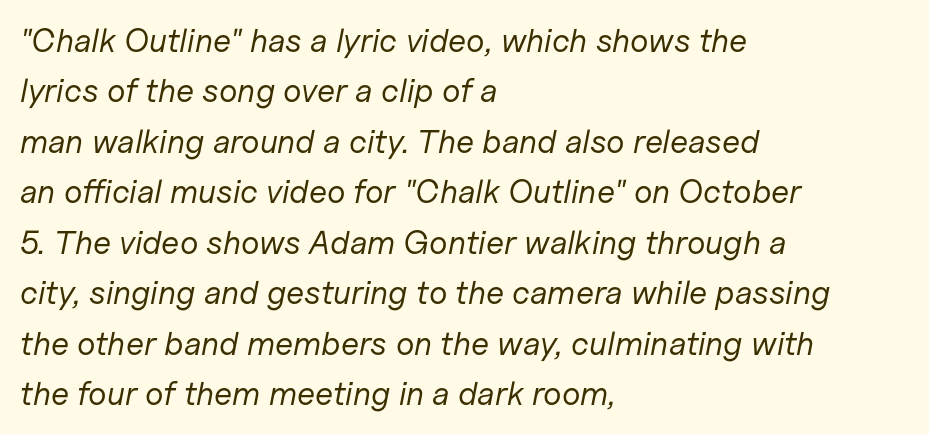
In terms of posture, this sample is oblique. Note the varied advance widths — an 'i' is clearly narrower than an 'm'. Left-aligned paragraph, ragged on the right. The letters look calm and open, with moderate or lighter stems. The passage shown has conventional tracking throughout. Rows of type keep a routine distance in the vertical direction.
